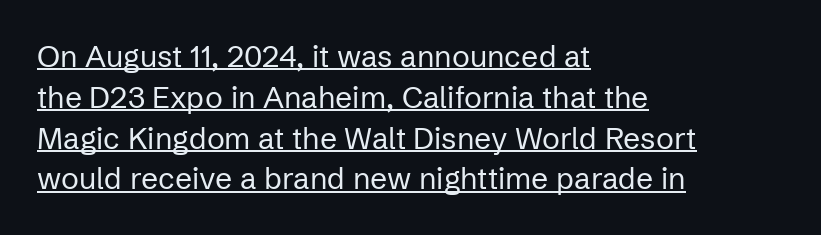
In terms of leading, this rendering sits right in the middle. All the whitespace from short lines collects on the right. Compared with typical body copy, the letter spacing here is the same. Character widths vary here, with narrow letters taking less room than wide ones. Is there any slant? The stems are plumb.
